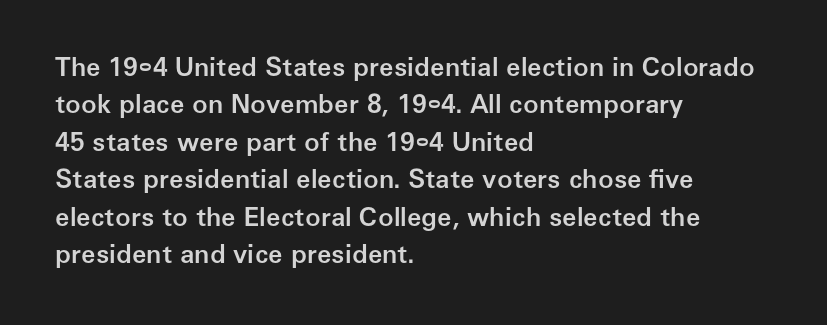
Q: Is the text bold? A: Semi-bold.
Q: Is the text italic (slanted)? A: No, it is upright.
Q: Is the text underlined? A: No.
Q: How is the paragraph aligned? A: Left-aligned.
Q: Is the spacing between letters normal or unusually wide? A: Normal.
Q: Is the spacing between lines tight, normal or loose? A: Normal.
